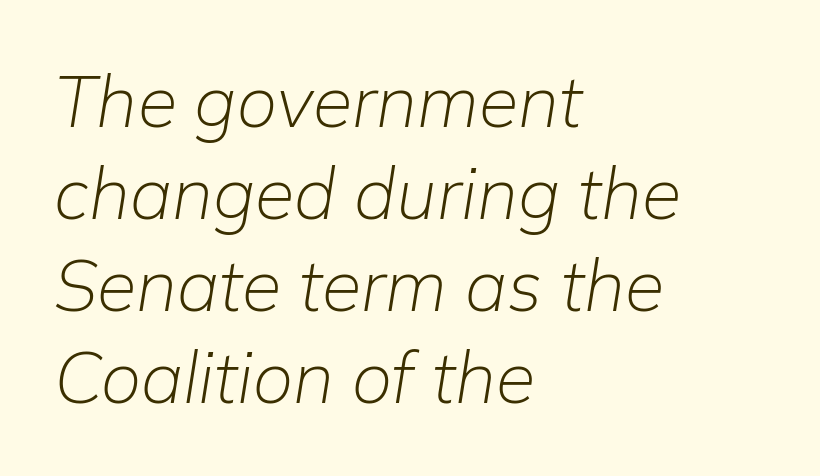
Q: Is the text bold? A: No.
Q: Is the text italic (slanted)? A: Yes, it leans right by about 9 degrees.
Q: Is the text underlined? A: No.
Q: How is the paragraph aligned? A: Left-aligned.
Q: Is the spacing between letters normal or unusually wide? A: Normal.
Q: Is the spacing between lines tight, normal or loose? A: Normal.
Q: Width (condensed, normal, or wide)? A: Normal.
Q: Stroke contrast? A: Low.
Q: x-height? A: Medium.
Q: Monospaced? A: No.
